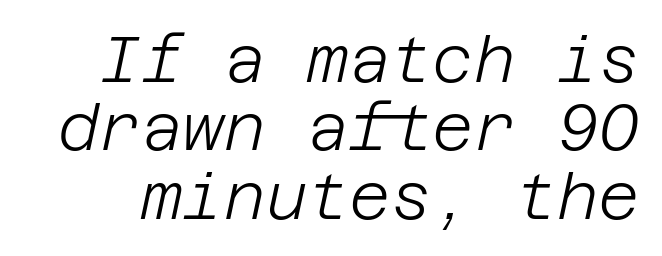
Q: Is the text bold? A: No.
Q: Is the text italic (slanted)? A: Yes, it leans right by about 12 degrees.
Q: Is the text underlined? A: No.
Q: Is the spacing between letters normal or unusually wide? A: Normal.
Q: Is the spacing between lines tight, normal or loose? A: Tight.
Q: Width (condensed, normal, or wide)? A: Normal.
Q: Stroke contrast? A: Low.
Q: x-height? A: Large.
